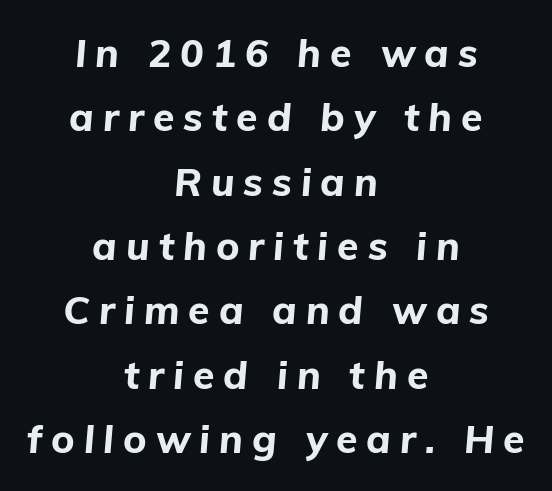
The image shows 39 px bold type, italic (leaning right); set centered, normal line spacing (1.65x), unusually wide letter spacing (+0.23 em), not underlined; low stroke contrast and a medium x-height.
